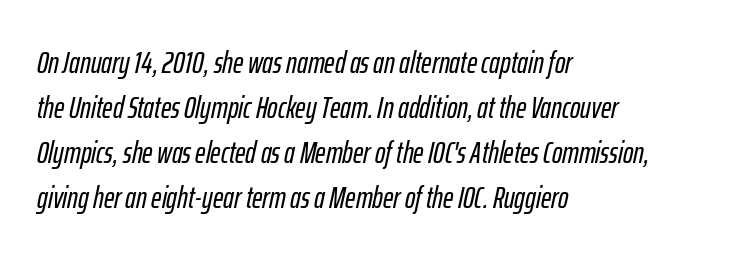
The image shows 31 px condensed type, italic (leaning right); set left-aligned, normal line spacing (1.45x), normal letter spacing, not underlined; low stroke contrast and a medium x-height.
